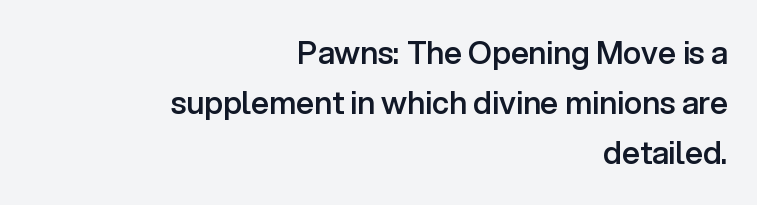
If you drew a line through each stem, it would be perfectly vertical. Varying glyph widths throughout — classic text-font behaviour. The block of text has a typical density, with ordinary space between rows. The strokes are fattened partway — semibold, not bold.
